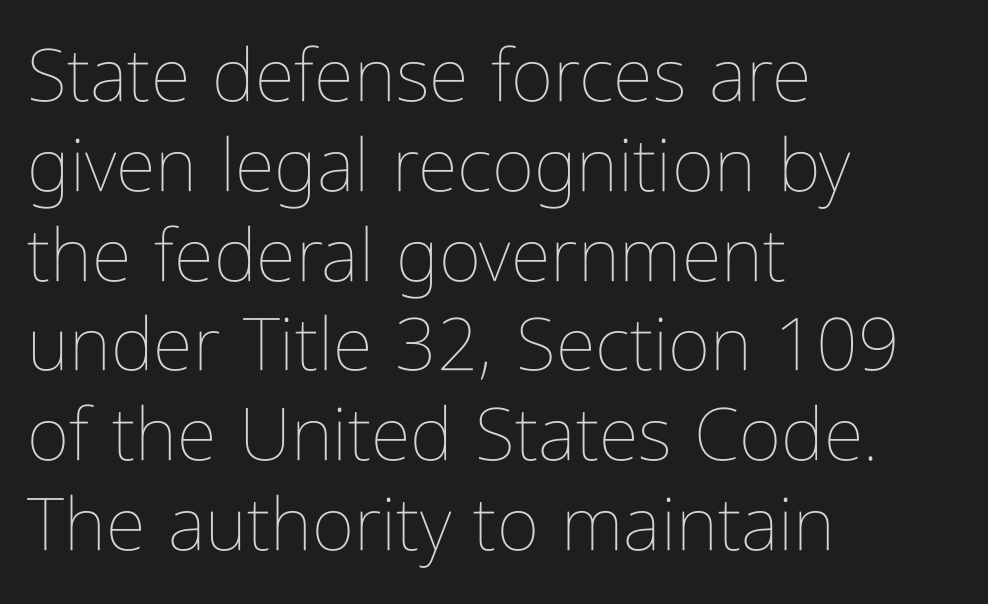
The image shows 73 px thin, condensed type, upright; set left-aligned, line spacing 1.23x, normal letter spacing, not underlined; low stroke contrast and a medium x-height.
